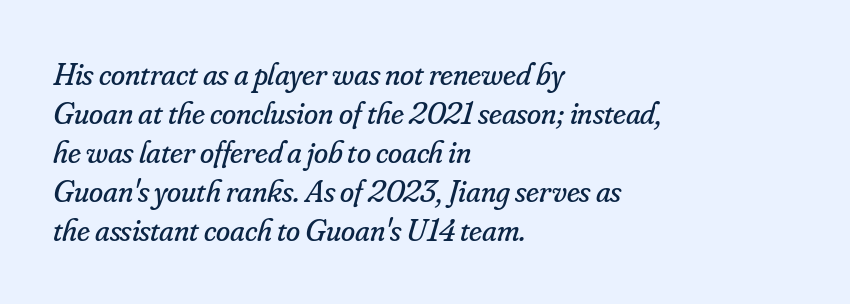
Q: Is the text bold? A: No.
Q: Is the text italic (slanted)? A: Yes, it leans right by about 16 degrees.
Q: Is the typeface a serif or a sans-serif typeface? A: Serif.
Q: Is the text underlined? A: No.
Q: How is the paragraph aligned? A: Left-aligned.
Q: Is the spacing between letters normal or unusually wide? A: Normal.
Q: Width (condensed, normal, or wide)? A: Normal.
Q: Stroke contrast? A: Low.
Q: x-height? A: Small.
Q: Monospaced? A: No.
